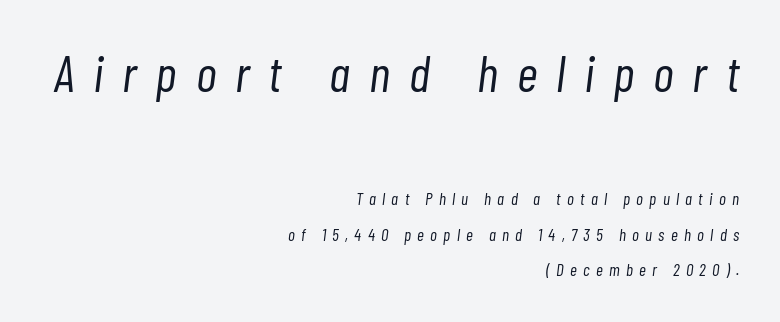
Quick note: interline space is abundant. The typesetting does not lean heavy: it is not bold. Here the designer chose a conventional face with non-uniform glyph widths. Any mark beneath the type? The region is blank. A student would call this right alignment; a typographer would say flush right, rag left. Look at the glyph heights: the upper group is clearly the bigger setting.
